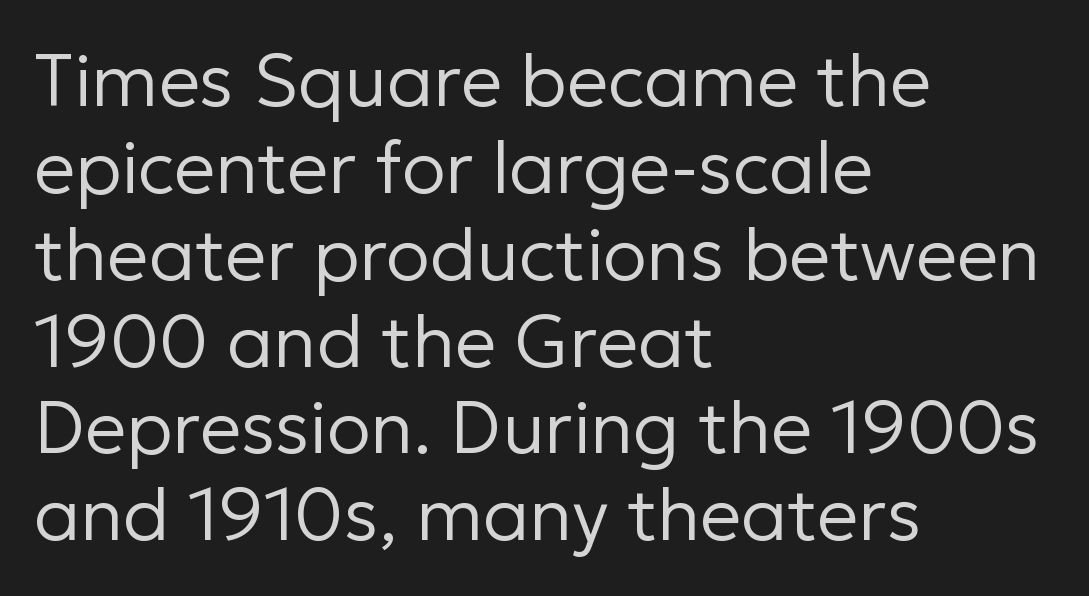
The image shows 73 px regular-weight sans-serif type, upright; set left-aligned, line spacing 1.19x, normal letter spacing, not underlined; low stroke contrast and a medium x-height.
